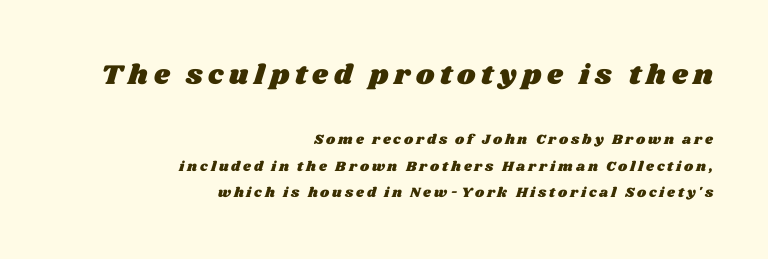
Here the designer chose a conventional face with non-uniform glyph widths. The face used here appears at its bigger size in the upper chunk. Words float on clear page, feet unadorned. The paragraph has a hard right edge and a soft left edge.
